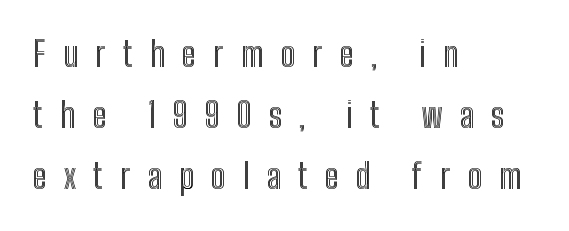
The image shows 34 px condensed type, upright; set left-aligned, line spacing 1.8x, unusually wide letter spacing (+0.5 em), not underlined; a medium x-height.
